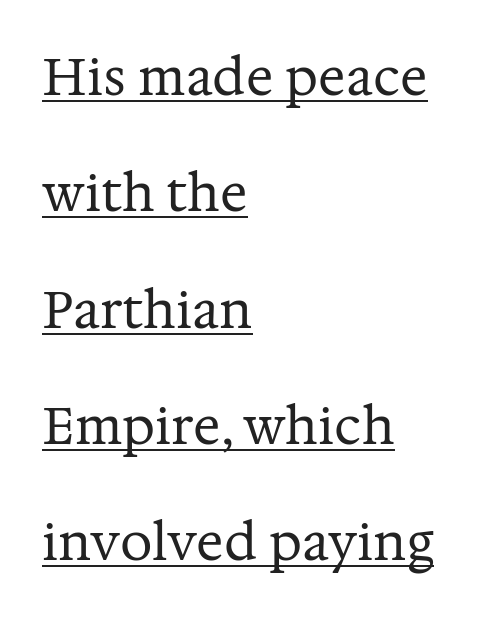
Q: Is the text bold? A: No.
Q: Is the text italic (slanted)? A: No, it is upright.
Q: Is the typeface a serif or a sans-serif typeface? A: Serif.
Q: Is the text underlined? A: Yes.
Q: How is the paragraph aligned? A: Left-aligned.
Q: Is the spacing between letters normal or unusually wide? A: Normal.
Q: Is the spacing between lines tight, normal or loose? A: Loose.
Q: Width (condensed, normal, or wide)? A: Normal.
Q: Stroke contrast? A: Medium.
Q: x-height? A: Medium.
Q: Monospaced? A: No.
